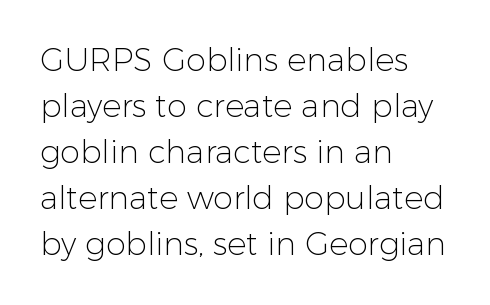
Q: Is the text bold? A: No.
Q: Is the text italic (slanted)? A: No, it is upright.
Q: Is the typeface a serif or a sans-serif typeface? A: Sans-serif.
Q: Is the text underlined? A: No.
Q: How is the paragraph aligned? A: Left-aligned.
Q: Is the spacing between letters normal or unusually wide? A: Normal.
Q: Is the spacing between lines tight, normal or loose? A: Normal.
Q: Width (condensed, normal, or wide)? A: Normal.
Q: Stroke contrast? A: Low.
Q: x-height? A: Medium.
Q: Monospaced? A: No.
